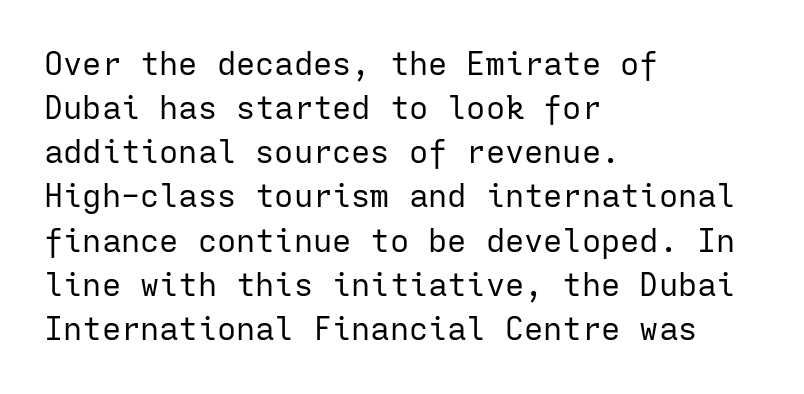
Unlike a traditional serif, this face leaves its strokes unadorned. Layout note: lines flush left. The face looks like a standard text weight, possibly lighter. The letterforms sit shoulder to shoulder at normal distance.
